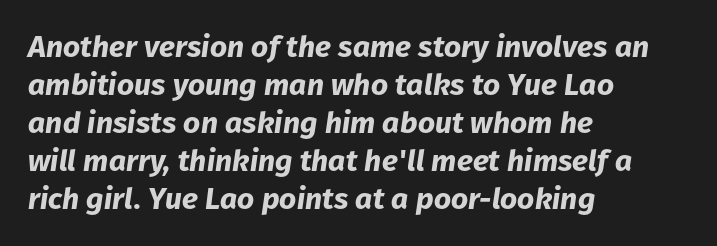
{"italic": "yes", "lean": "right", "slant_degrees": 8, "bold": "yes", "weight": "bold", "width": "normal", "stroke_contrast": "low", "x_height": "medium", "monospaced": "no", "underline": "no", "align": "left", "line_spacing": "normal", "line_spacing_ratio": 1.27, "letter_spacing": "normal", "letter_spacing_em": 0.0, "glyph_px": 30}
